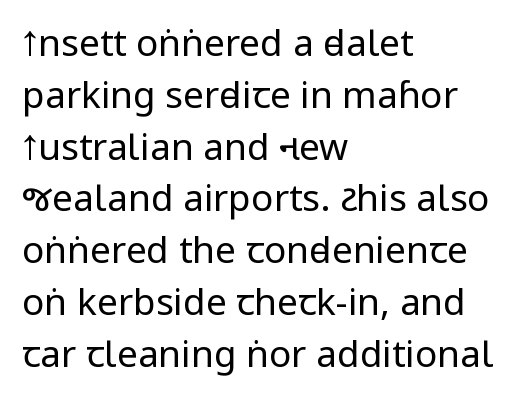
The image shows 37 px regular-weight, condensed sans-serif type, upright; set left-aligned, normal line spacing (1.4x), normal letter spacing, not underlined; low stroke contrast and a large x-height.
